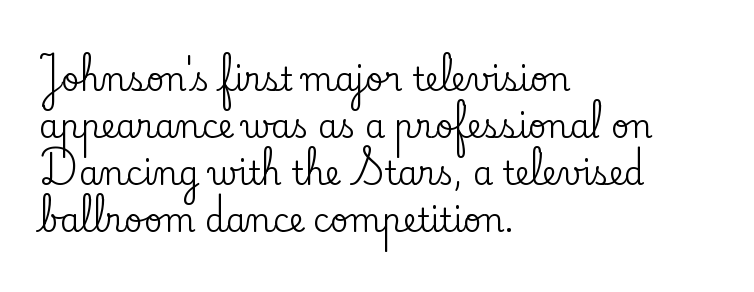
Plain, unruled lines of type. Little horizontal feet cap the strokes, marking this as serif type. A typesetter would call this proportional, since set widths differ per character. The paragraph shown leans on its left margin. Ordinary non-slanted type is in use.
